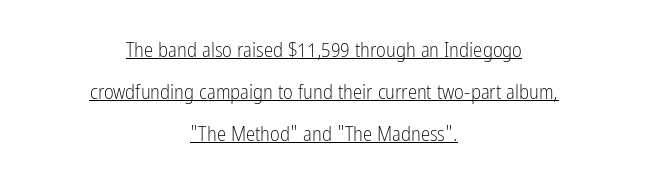
The image shows 21 px text type, upright; set centered, loose line spacing (1.99x), normal letter spacing, underlined.
